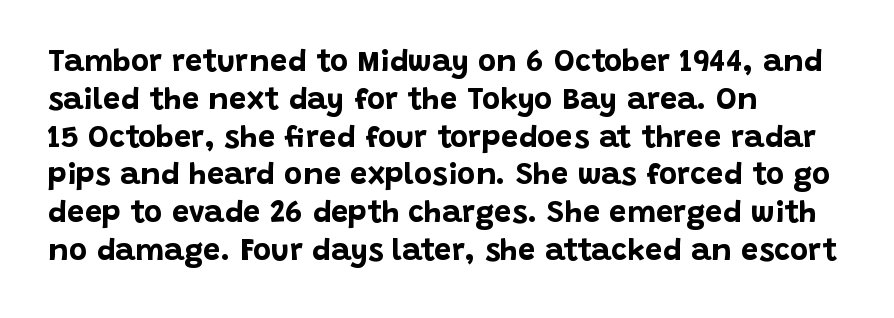
Q: Is the text bold? A: Yes.
Q: Is the text italic (slanted)? A: No, it is upright.
Q: Is the typeface a serif or a sans-serif typeface? A: Sans-serif.
Q: Is the text underlined? A: No.
Q: How is the paragraph aligned? A: Left-aligned.
Q: Is the spacing between letters normal or unusually wide? A: Normal.
Q: Width (condensed, normal, or wide)? A: Normal.
Q: Stroke contrast? A: Low.
Q: x-height? A: Large.
Q: Monospaced? A: No.
